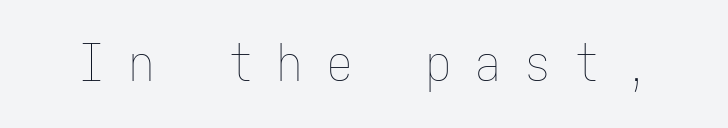
{"italic": "no", "bold": "no", "weight": "thin", "width": "condensed", "stroke_contrast": "low", "x_height": "medium", "monospaced": "yes", "underline": "no", "letter_spacing": "wide", "letter_spacing_em": 0.49, "glyph_px": 50}
